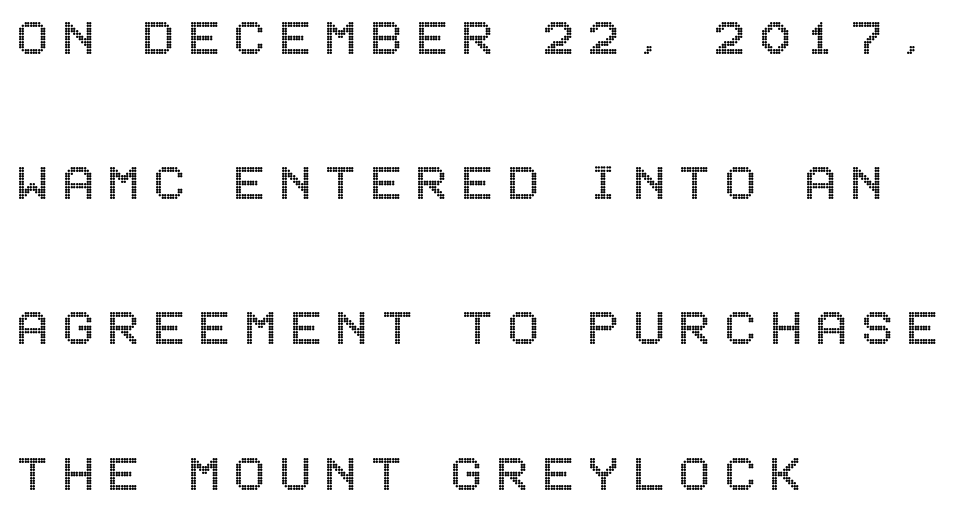
The image shows 60 px condensed type, upright; set left-aligned, loose line spacing (2.42x), unusually wide letter spacing (+0.22 em), not underlined; a large x-height.
